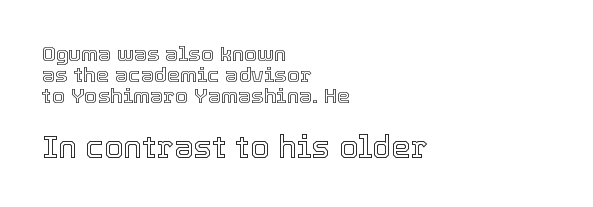
Q: Is the text italic (slanted)? A: No, it is upright.
Q: Is the text underlined? A: No.
Q: How is the paragraph aligned? A: Left-aligned.
Q: Is the spacing between letters normal or unusually wide? A: Normal.
Q: Is the spacing between lines tight, normal or loose? A: Tight.
Q: Which block of text is set in a larger size, the first (top) or the second (bottom)? A: The second (bottom) one.
Q: Width (condensed, normal, or wide)? A: Normal.
Q: x-height? A: Medium.
Q: Monospaced? A: No.
